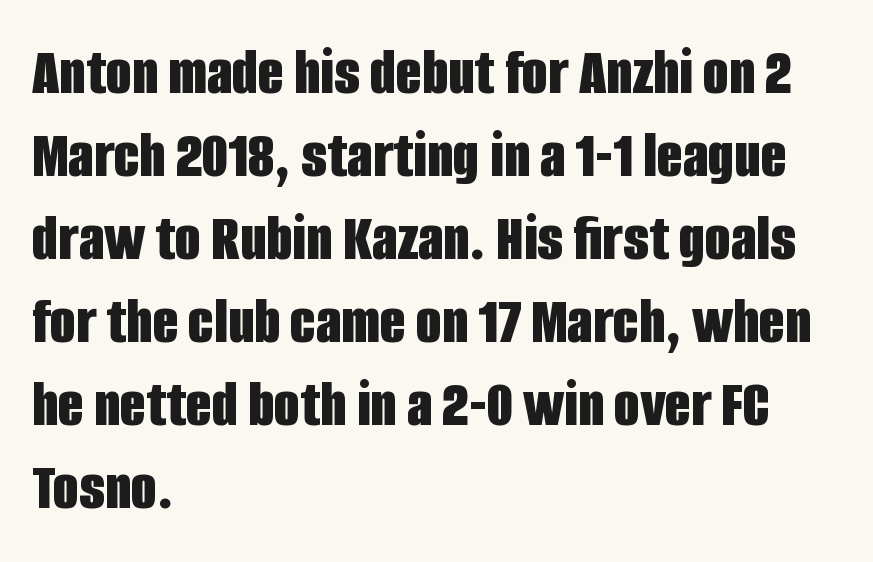
The image shows 67 px bold, condensed sans-serif type, upright; set left-aligned, line spacing 1.24x, normal letter spacing, not underlined; low stroke contrast and a large x-height.
